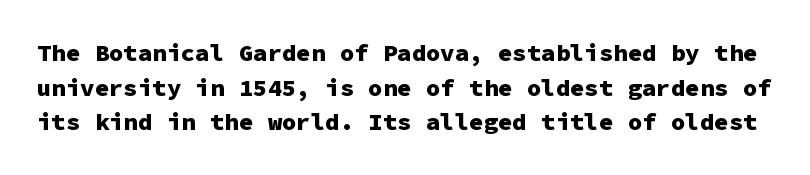
In terms of leading, this rendering sits right in the middle. These lines keep a tight, regular rhythm from letter to letter. The words here are not underlined. The passage shown is emphatically bold. Is there any slant? The stems are plumb.
